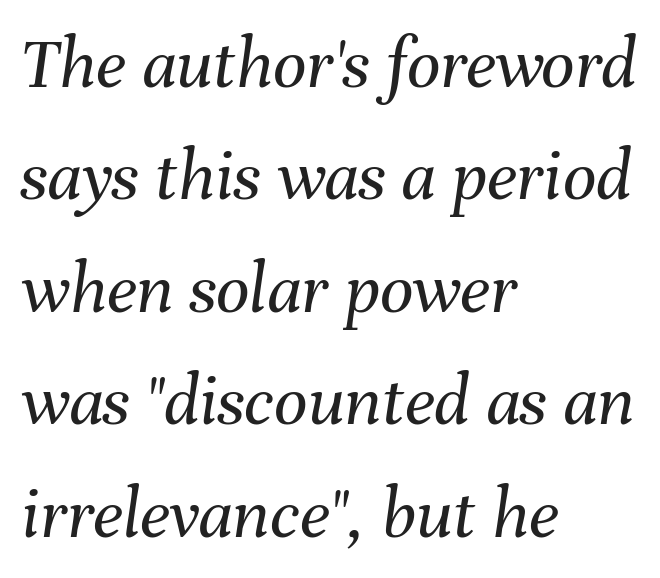
Honestly, the row spacing looks completely unremarkable. Looks like regular typesetting: each glyph gets only the width it needs. The rag falls on the right side of this text block. The lettering tilts uniformly, giving the passage an italic look. Stems and bowls with no extra thickness — not bold.
